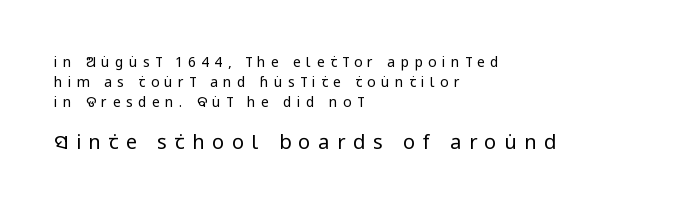
Which of the two is more prominent by size? The second, at the bottom. Where is the straight margin? On the left. Counters stay open thanks to moderate or lighter strokes. Nope, not italic — everything's standing straight. The tracking jumps out immediately: characters are airy and widely separated. The glyphs are unaccompanied by any horizontal stroke below them.
